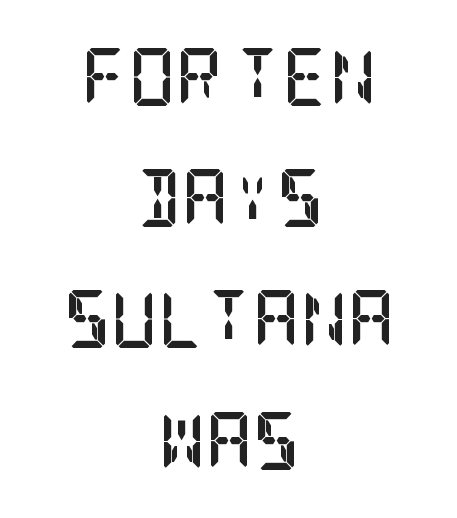
{"serif": "yes", "italic": "no", "bold": "yes", "weight": "semibold", "width": "condensed", "stroke_contrast": "low", "x_height": "large", "underline": "no", "align": "center", "line_spacing": "loose", "line_spacing_ratio": 2.09, "letter_spacing": "normal", "letter_spacing_em": 0.0, "glyph_px": 58}
